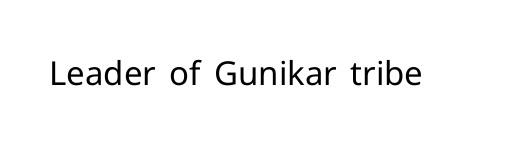
{"serif": "no", "italic": "no", "bold": "no", "weight": "regular", "width": "normal", "stroke_contrast": "low", "x_height": "medium", "monospaced": "no", "underline": "no", "letter_spacing": "normal", "letter_spacing_em": 0.0, "glyph_px": 33}
